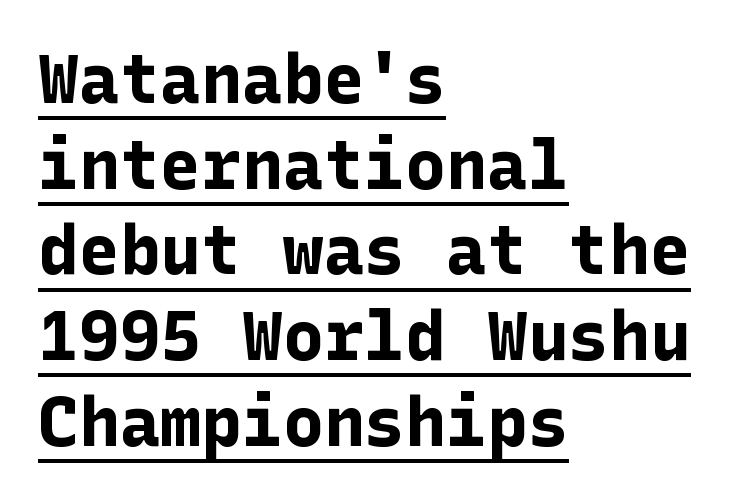
{"serif": "no", "italic": "no", "bold": "yes", "weight": "bold", "width": "normal", "stroke_contrast": "low", "x_height": "medium", "underline": "yes", "align": "left", "line_spacing": "normal", "line_spacing_ratio": 1.26, "letter_spacing": "normal", "letter_spacing_em": 0.0, "glyph_px": 68}
